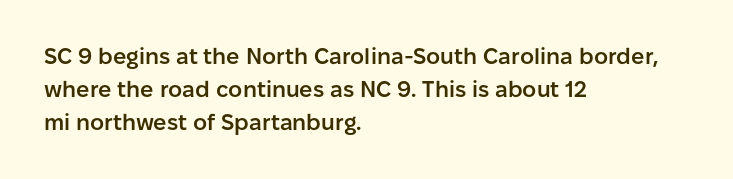
{"italic": "no", "bold": "semi", "underline": "no", "align": "left", "line_spacing": "normal", "line_spacing_ratio": 1.5, "letter_spacing": "normal", "letter_spacing_em": 0.0, "glyph_px": 22}
